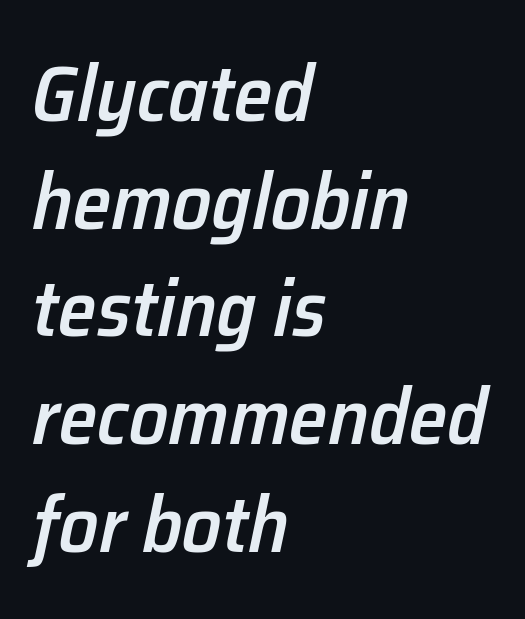
{"italic": "yes", "lean": "right", "slant_degrees": 12, "bold": "semi", "weight": "semibold", "width": "normal", "stroke_contrast": "low", "x_height": "medium", "monospaced": "no", "underline": "no", "align": "left", "line_spacing": "normal", "line_spacing_ratio": 1.38, "letter_spacing": "normal", "letter_spacing_em": 0.0, "glyph_px": 78}
